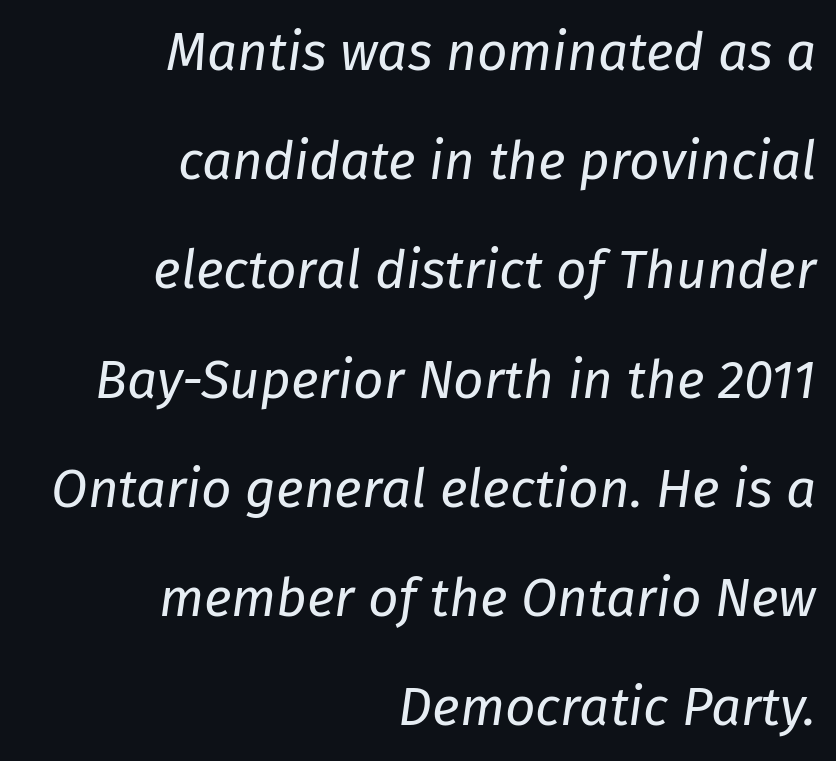
{"italic": "yes", "lean": "right", "slant_degrees": 8, "bold": "no", "weight": "regular", "width": "normal", "stroke_contrast": "low", "x_height": "medium", "monospaced": "no", "underline": "no", "align": "right", "line_spacing": "loose", "line_spacing_ratio": 2.06, "letter_spacing": "normal", "letter_spacing_em": 0.0, "glyph_px": 53}
